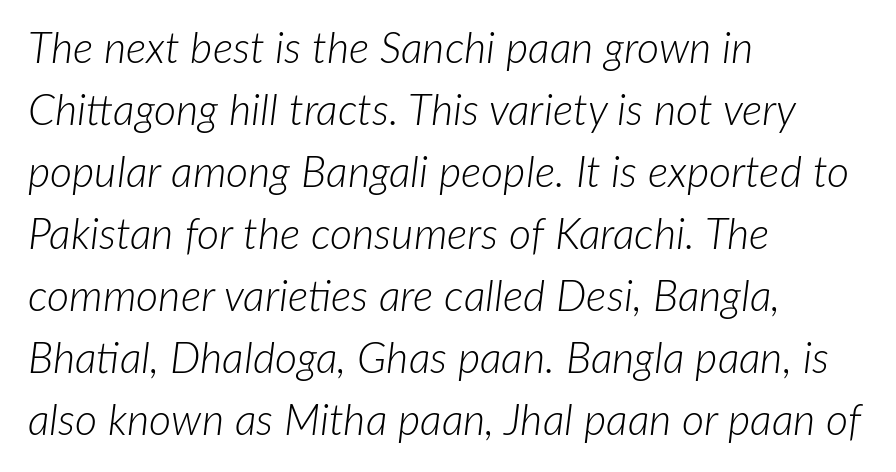
{"italic": "yes", "lean": "right", "slant_degrees": 7, "bold": "no", "weight": "light", "width": "normal", "stroke_contrast": "low", "x_height": "medium", "monospaced": "no", "underline": "no", "align": "left", "line_spacing": "normal", "line_spacing_ratio": 1.44, "letter_spacing": "normal", "letter_spacing_em": 0.0, "glyph_px": 43}
